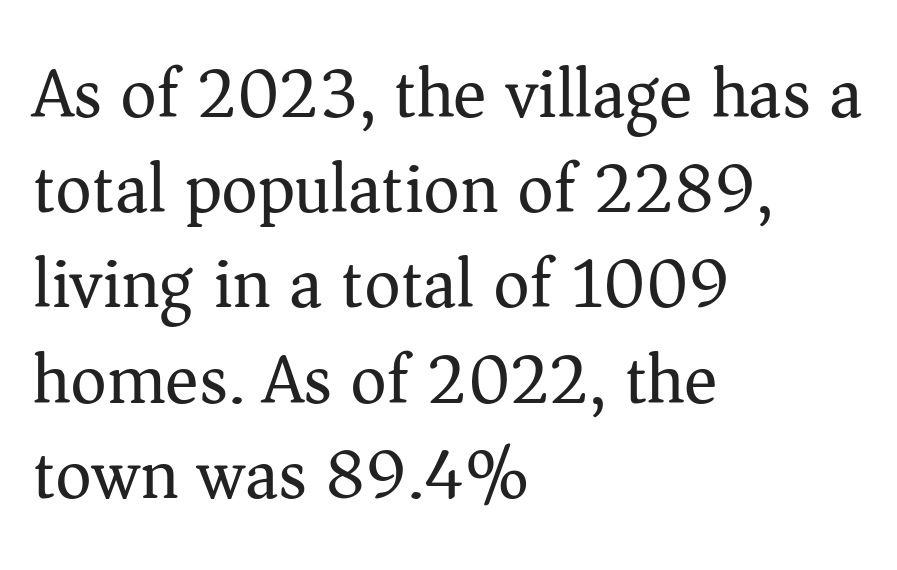
The image shows 70 px regular-weight serif type, upright; set left-aligned, normal line spacing (1.36x), normal letter spacing, not underlined; medium stroke contrast and a medium x-height.
